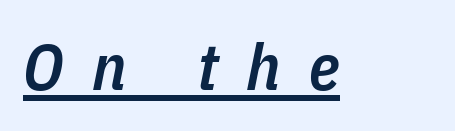
Q: Is the text bold? A: Semi-bold.
Q: Is the text italic (slanted)? A: Yes, it leans right by about 11 degrees.
Q: Is the text underlined? A: Yes.
Q: Is the spacing between letters normal or unusually wide? A: Unusually wide.
Q: Width (condensed, normal, or wide)? A: Condensed.
Q: Stroke contrast? A: Low.
Q: x-height? A: Medium.
Q: Monospaced? A: No.
